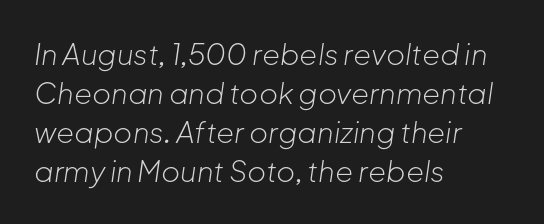
Q: Is the text bold? A: No.
Q: Is the text italic (slanted)? A: Yes, it leans right by about 8 degrees.
Q: Is the text underlined? A: No.
Q: How is the paragraph aligned? A: Left-aligned.
Q: Is the spacing between letters normal or unusually wide? A: Normal.
Q: Is the spacing between lines tight, normal or loose? A: Normal.
Q: Width (condensed, normal, or wide)? A: Normal.
Q: Stroke contrast? A: Low.
Q: x-height? A: Medium.
Q: Monospaced? A: No.
